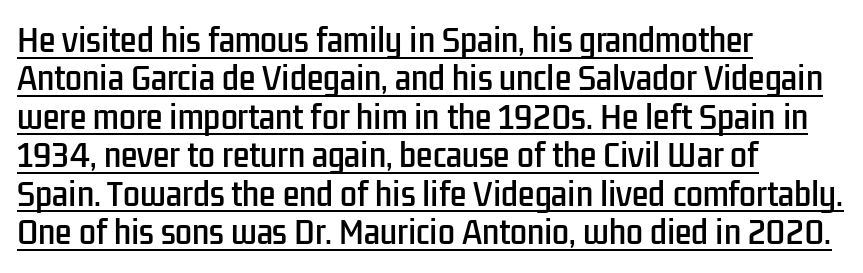
Q: Is the text italic (slanted)? A: No, it is upright.
Q: Is the typeface a serif or a sans-serif typeface? A: Sans-serif.
Q: Is the text underlined? A: Yes.
Q: How is the paragraph aligned? A: Left-aligned.
Q: Is the spacing between letters normal or unusually wide? A: Normal.
Q: Is the spacing between lines tight, normal or loose? A: Normal.
Q: Width (condensed, normal, or wide)? A: Condensed.
Q: Stroke contrast? A: Low.
Q: x-height? A: Medium.
Q: Monospaced? A: No.
